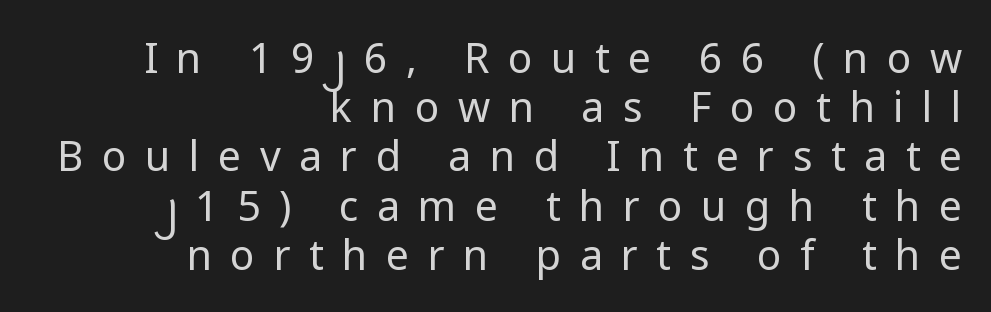
Tracking here is generous; glyphs stand well apart from one another. Stems and bowls with no extra thickness — not bold. Here the designer chose a conventional face with non-uniform glyph widths. Where is the straight margin? On the right. A typesetter would label this face a sans. Clear beneath every line of the passage.
